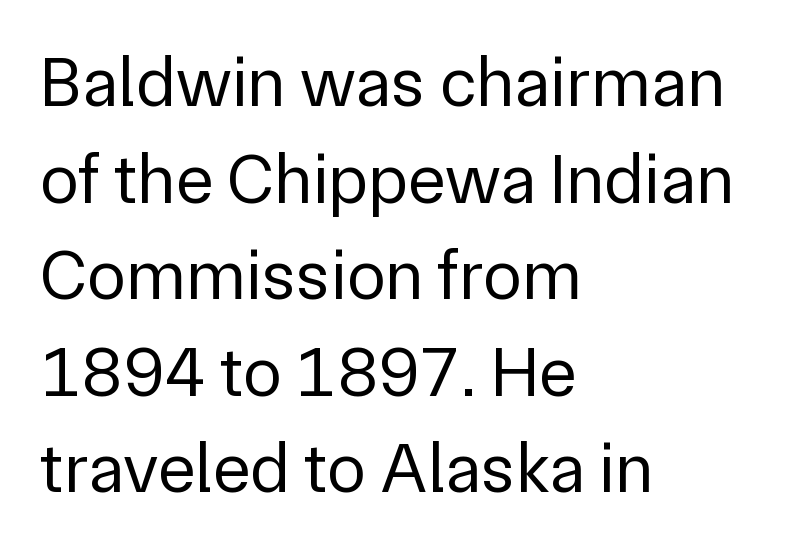
Lines of text with bare space underneath. Casual observation: everything's shoved over to the left. The lines sit at an ordinary, default distance from one another. You could not count columns in this text — the font is proportionally spaced. The weight tops out at a normal text grade. Is this a sans? Yes — the strokes have no serifs.
